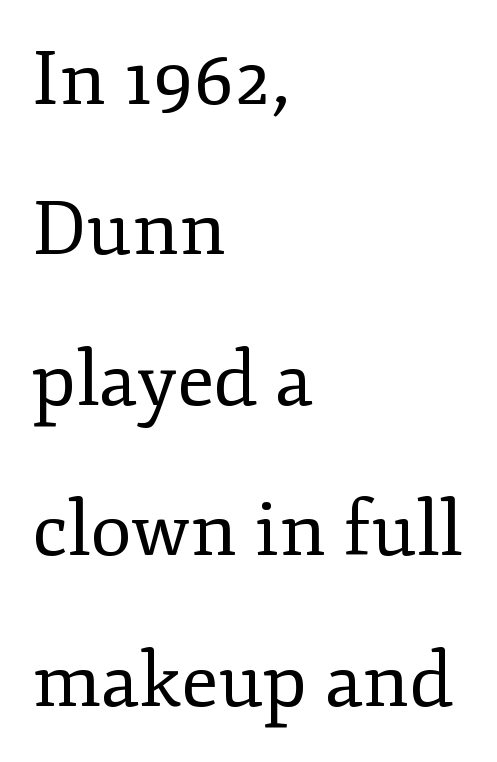
{"serif": "yes", "italic": "no", "bold": "no", "weight": "regular", "width": "normal", "stroke_contrast": "low", "x_height": "small", "monospaced": "no", "underline": "no", "align": "left", "line_spacing": "loose", "line_spacing_ratio": 1.98, "letter_spacing": "normal", "letter_spacing_em": 0.0, "glyph_px": 76}
